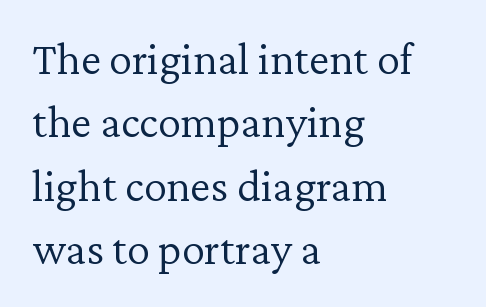
Q: Is the text bold? A: No.
Q: Is the text italic (slanted)? A: No, it is upright.
Q: Is the typeface a serif or a sans-serif typeface? A: Serif.
Q: Is the text underlined? A: No.
Q: How is the paragraph aligned? A: Left-aligned.
Q: Is the spacing between letters normal or unusually wide? A: Normal.
Q: Is the spacing between lines tight, normal or loose? A: Normal.
Q: Width (condensed, normal, or wide)? A: Normal.
Q: Stroke contrast? A: Low.
Q: x-height? A: Medium.
Q: Monospaced? A: No.
